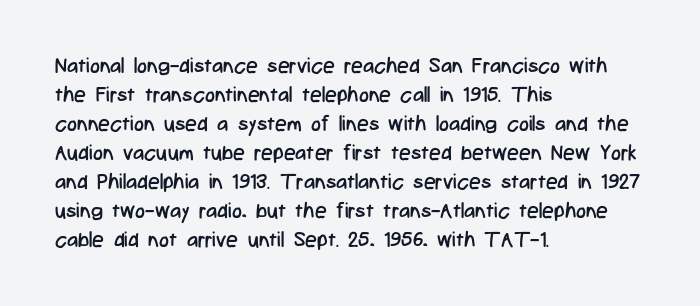
Q: Is the text bold? A: No.
Q: Is the text italic (slanted)? A: No, it is upright.
Q: Is the text underlined? A: No.
Q: How is the paragraph aligned? A: Left-aligned.
Q: Is the spacing between letters normal or unusually wide? A: Normal.
Q: Is the spacing between lines tight, normal or loose? A: Normal.
